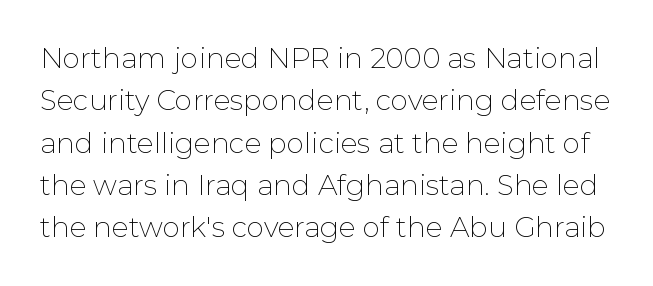
The image shows 28 px thin sans-serif type, upright; set normal line spacing (1.51x), normal letter spacing, not underlined; low stroke contrast and a medium x-height.
